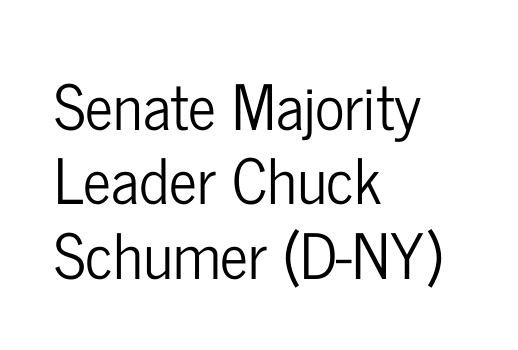
{"serif": "no", "italic": "no", "width": "condensed", "stroke_contrast": "low", "x_height": "medium", "monospaced": "no", "underline": "no", "align": "left", "line_spacing_ratio": 1.2, "letter_spacing": "normal", "letter_spacing_em": 0.0, "glyph_px": 62}
